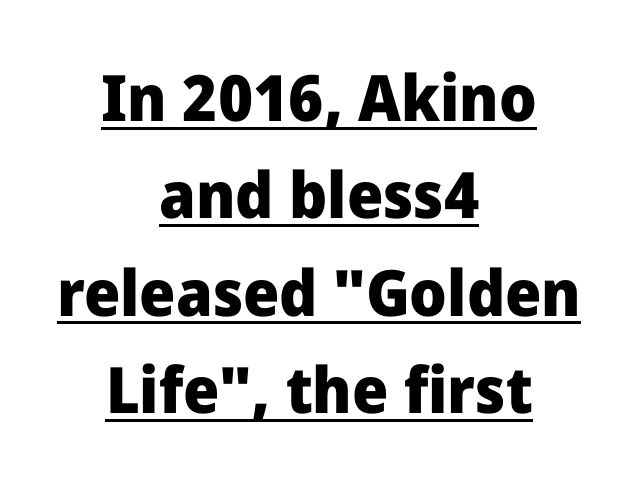
Spacing verdict: proportional, widths tailored to each character. The line-height multiplier appears to be the usual default. Is there any slant? The stems are plumb. Underline: present. Stroke thickness is high; the sample reads as a true bold. Check where the strokes stop: nothing finishes them off — pure sans.
